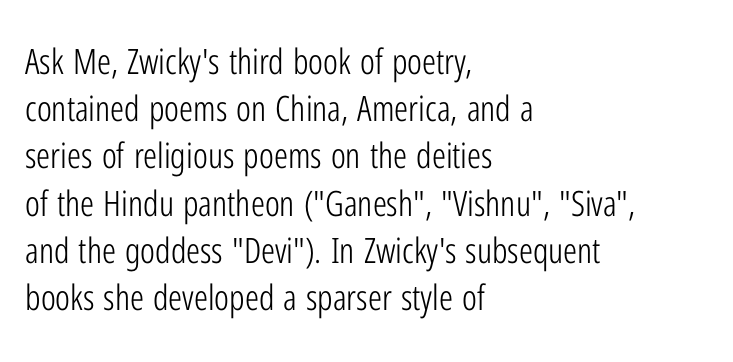
Q: Is the text bold? A: No.
Q: Is the text italic (slanted)? A: No, it is upright.
Q: Is the typeface a serif or a sans-serif typeface? A: Sans-serif.
Q: Is the text underlined? A: No.
Q: How is the paragraph aligned? A: Left-aligned.
Q: Is the spacing between letters normal or unusually wide? A: Normal.
Q: Is the spacing between lines tight, normal or loose? A: Normal.
Q: Width (condensed, normal, or wide)? A: Condensed.
Q: Stroke contrast? A: Low.
Q: x-height? A: Medium.
Q: Monospaced? A: No.
